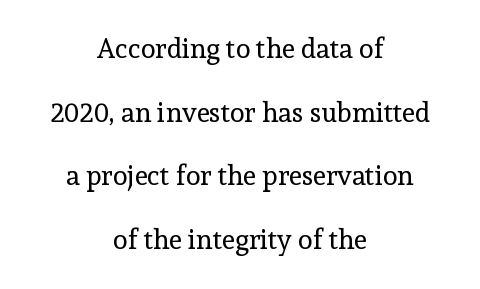
Q: Is the text bold? A: No.
Q: Is the text italic (slanted)? A: No, it is upright.
Q: Is the text underlined? A: No.
Q: How is the paragraph aligned? A: Centered.
Q: Is the spacing between letters normal or unusually wide? A: Normal.
Q: Is the spacing between lines tight, normal or loose? A: Loose.
